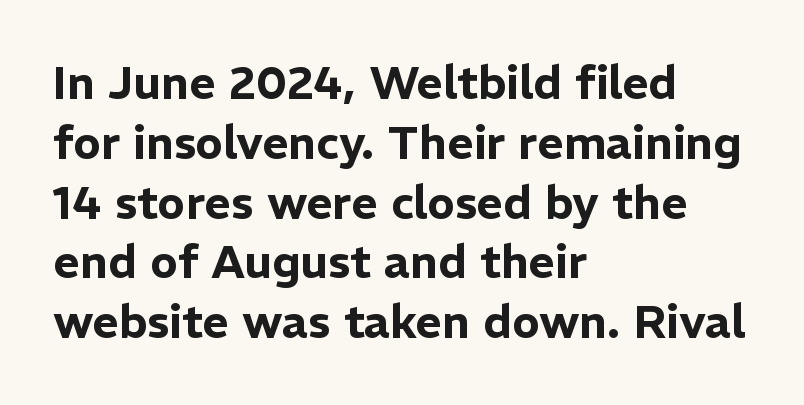
The image shows 46 px sans-serif type, upright; set left-aligned, normal line spacing (1.3x), normal letter spacing, not underlined; low stroke contrast and a medium x-height.
